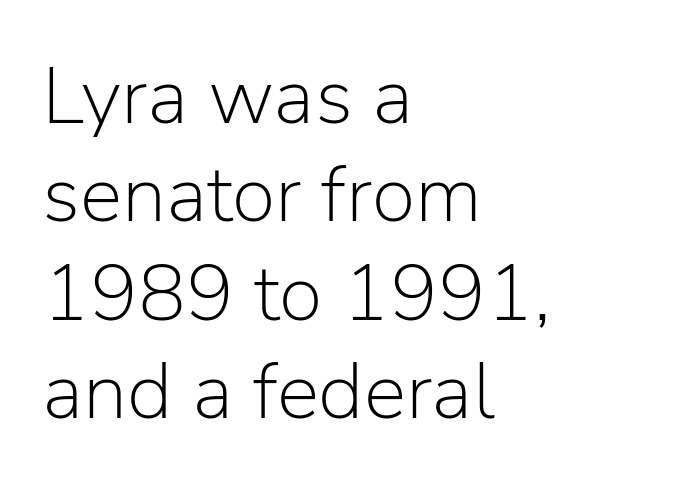
The image shows 80 px light sans-serif type, upright; set left-aligned, line spacing 1.23x, normal letter spacing, not underlined; low stroke contrast and a medium x-height.
